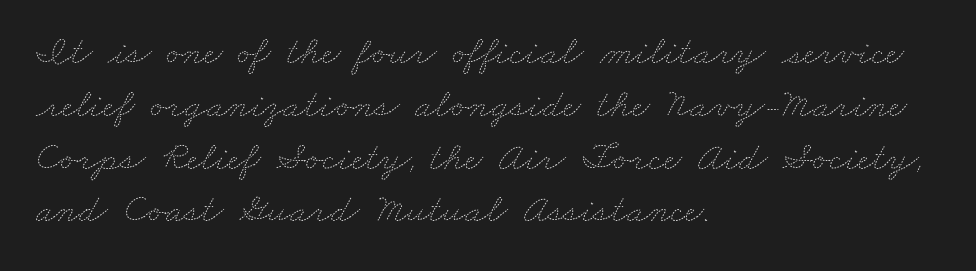
This block has exactly the height ordinary leading produces. Bold? No — there's no thickening of the strokes. Words appear dense and cohesive because spacing is normal. Proportional: the letters do not fall into vertical columns. Visually the block forms a straight wall on the left and a jagged coastline on the right.
